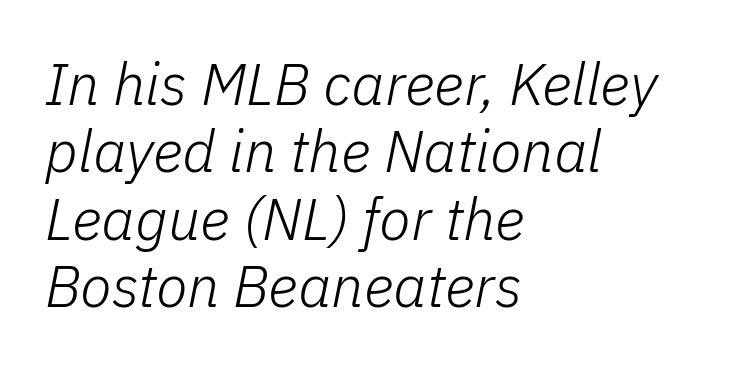
The image shows 58 px light type, italic (leaning right); set left-aligned, line spacing 1.16x, normal letter spacing, not underlined; low stroke contrast and a medium x-height.
